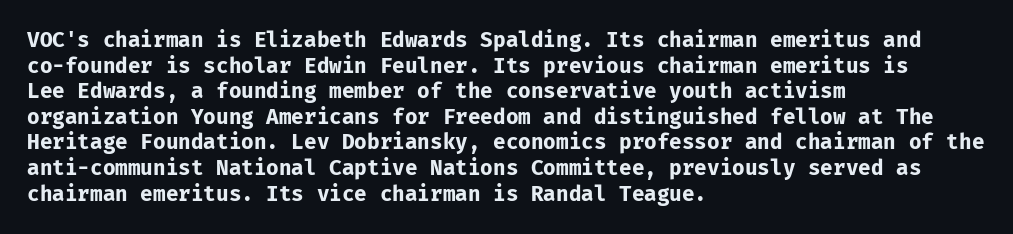
The image shows 21 px bold type, upright; set left-aligned, line spacing 1.22x, normal letter spacing, not underlined.
